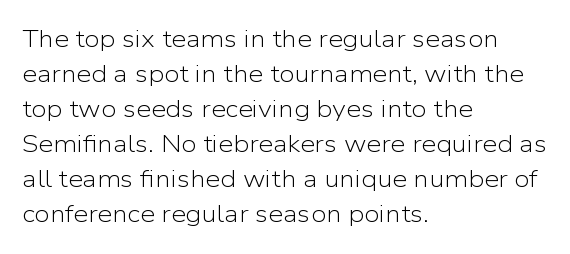
No word sits above an underline. This is the regular roman posture of the typeface. The lines in this sample share a left origin and differ only in where they stop. Successive baselines arrive at the customary interval.
